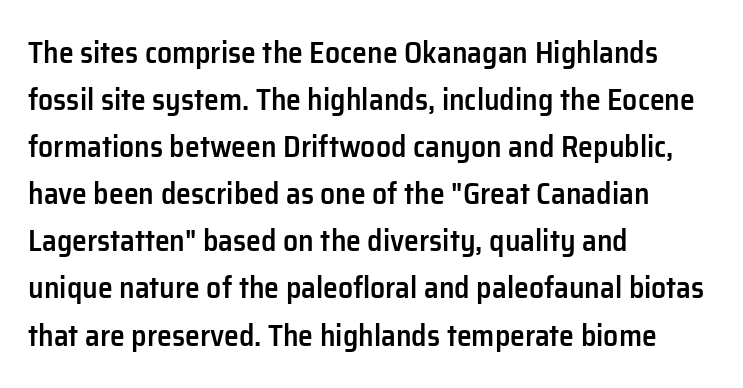
{"serif": "no", "italic": "no", "bold": "semi", "weight": "semibold", "width": "normal", "stroke_contrast": "low", "x_height": "medium", "monospaced": "no", "underline": "no", "align": "left", "line_spacing": "normal", "line_spacing_ratio": 1.57, "letter_spacing": "normal", "letter_spacing_em": 0.0, "glyph_px": 30}
